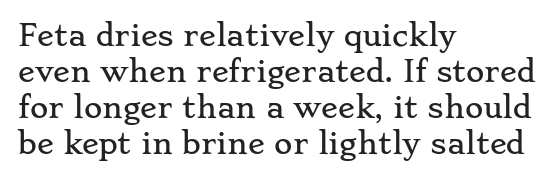
The image shows 28 px wide serif type, upright; set left-aligned, normal line spacing (1.28x), normal letter spacing, not underlined; low stroke contrast and a small x-height.
